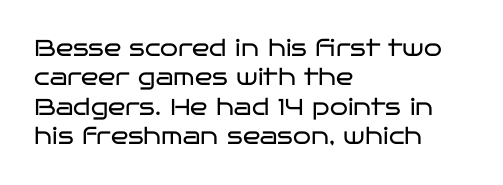
It's the straight-up-and-down kind of type. The face used here is rendered with its standard letterfit. The setting favours the left margin, as ordinary paragraphs usually do. This is not heavy type; no bold has been used. Interline gaps are of average width in this sample.
